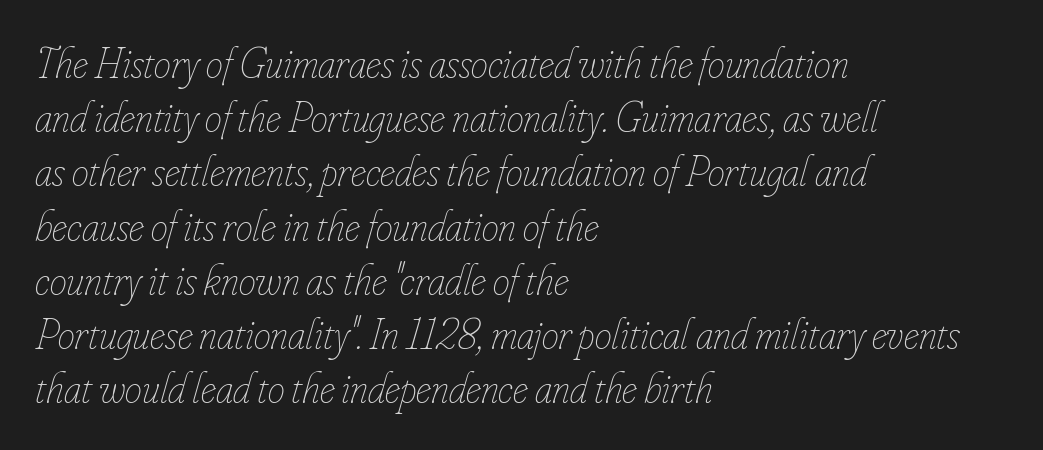
The image shows 43 px thin, condensed type, italic (leaning right); set left-aligned, normal line spacing (1.26x), normal letter spacing, not underlined; low stroke contrast and a small x-height.
